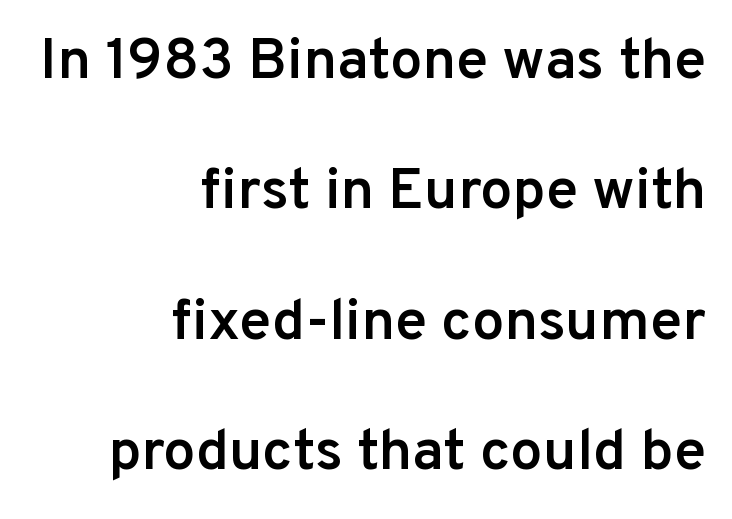
{"serif": "no", "italic": "no", "bold": "semi", "weight": "semibold", "width": "normal", "stroke_contrast": "low", "x_height": "medium", "monospaced": "no", "underline": "no", "align": "right", "line_spacing": "loose", "line_spacing_ratio": 2.25, "letter_spacing": "normal", "letter_spacing_em": 0.0, "glyph_px": 58}
